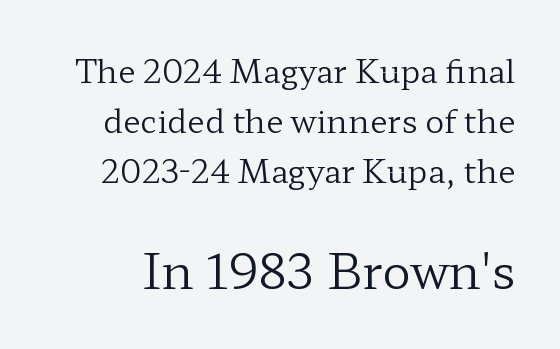
The image shows 48 px regular-weight, wide serif type, upright; set normal line spacing (1.56x), normal letter spacing, not underlined; the second (bottom) block is 1.5x larger; low stroke contrast and a medium x-height.
